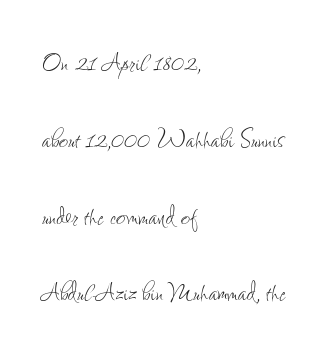
Each letter keeps its own natural width here, so spacing adapts to shape. On a weight scale, this lands at 450 or below. Tracking value appears to be zero — textbook default spacing. If you drew a ruler down the left edge, every line would touch it. Whoever set this chose breathing room over compactness in the vertical rhythm.
